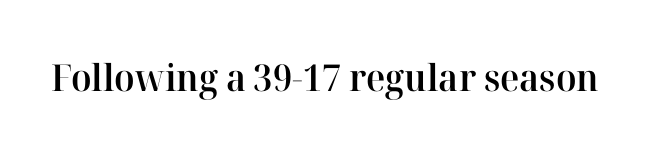
Q: Is the text bold? A: Semi-bold.
Q: Is the text italic (slanted)? A: No, it is upright.
Q: Is the typeface a serif or a sans-serif typeface? A: Serif.
Q: Is the text underlined? A: No.
Q: Is the spacing between letters normal or unusually wide? A: Normal.
Q: Width (condensed, normal, or wide)? A: Normal.
Q: Stroke contrast? A: High.
Q: x-height? A: Medium.
Q: Monospaced? A: No.
